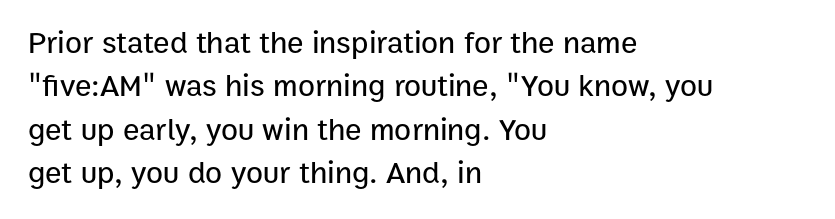
A roman cut, with each character standing at attention. The paragraph shown leans on its left margin. Check the space under the baseline: it is left empty. The face used here is proportionally spaced, like ordinary book or web type. The face used here is rendered with its standard letterfit. Compared with typical paragraphs, the rows here are spaced about the same.
